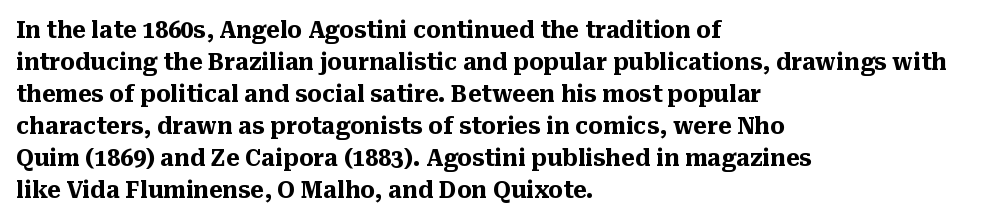
Compared with typical paragraphs, the rows here are spaced about the same. In terms of posture, this sample is upright. You'd pick this weight for a headline — it's a proper bold. Typeset ragged right — the left edge is the straight one.
